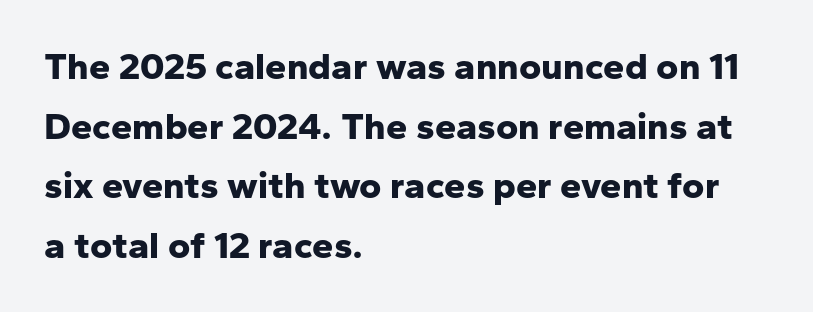
A normal amount of white space separates one row of letters from the next. Rendered with straight, roman letterforms. The passage shown is not underscored anywhere. No feet cap the strokes, marking this as sans-serif type. Spacing between characters is what you'd get straight out of the box. A student would call this left alignment; a typographer would say flush left, rag right.
